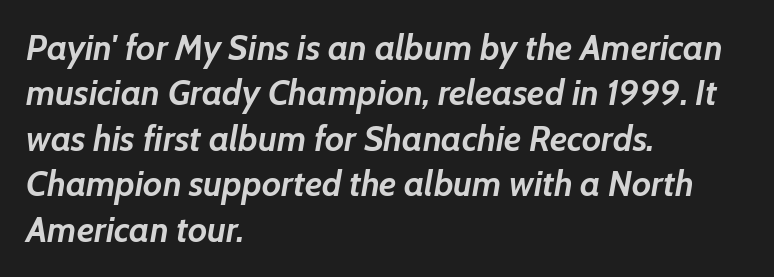
{"italic": "yes", "lean": "right", "slant_degrees": 7, "bold": "yes", "weight": "semibold", "width": "normal", "stroke_contrast": "low", "x_height": "medium", "monospaced": "no", "underline": "no", "align": "left", "line_spacing": "normal", "line_spacing_ratio": 1.3, "letter_spacing": "normal", "letter_spacing_em": 0.0, "glyph_px": 35}
